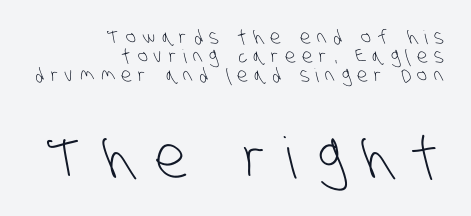
The strokes are not fattened; the text isn't bold. Does the type have serifs? No, each stem ends abruptly. Only glyphs here, with clear space below each row. A student would call this right alignment; a typographer would say flush right, rag left.
